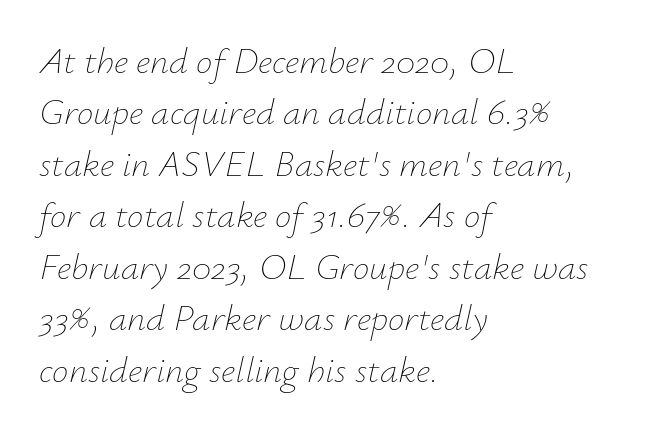
The passage shown is typed in a proportional face where columns would drift. Looking at the ascenders, they clearly lean. The lines sit at an ordinary, default distance from one another. The zone under the glyphs is completely vacant. In CSS terms this would be text-align: left. The tracking reads as untouched default to a designer's eye.
